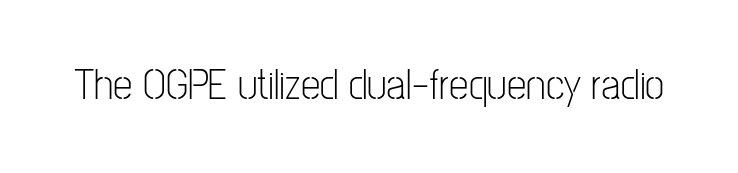
The image shows 44 px light, condensed sans-serif type, upright; set normal letter spacing, not underlined; low stroke contrast and a medium x-height.
